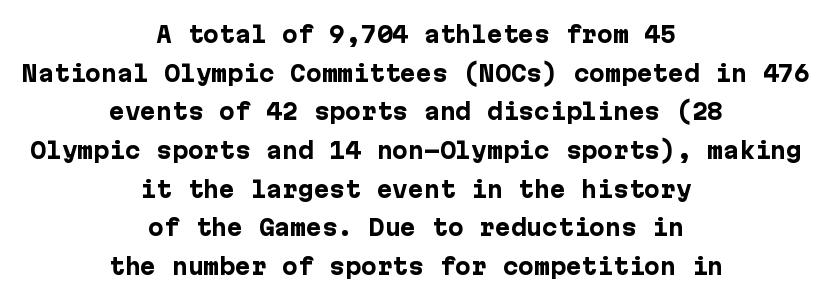
Any mark beneath the type? The region is blank. You can tell it's not italic because the verticals are truly vertical. On the weight axis this lands at bold, roughly 700. These lines are centered, leaving both edges ragged. Between one letter and the next there's only the usual sliver of space.
